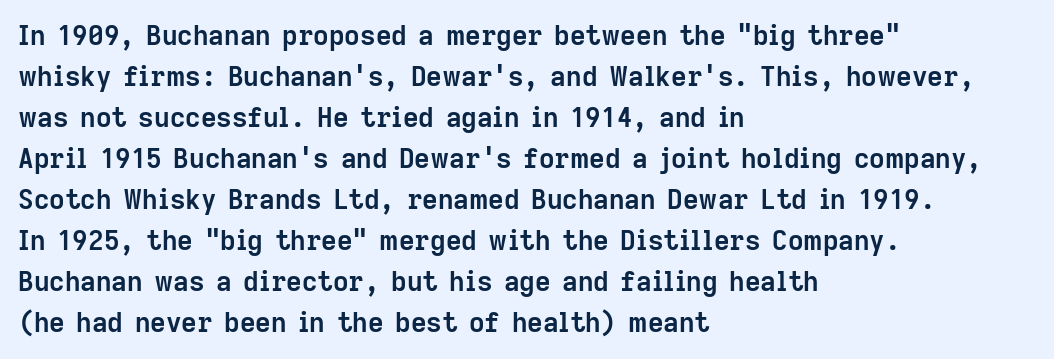
Q: Is the text bold? A: Yes.
Q: Is the text italic (slanted)? A: No, it is upright.
Q: Is the text underlined? A: No.
Q: How is the paragraph aligned? A: Left-aligned.
Q: Is the spacing between letters normal or unusually wide? A: Normal.
Q: Is the spacing between lines tight, normal or loose? A: Normal.
